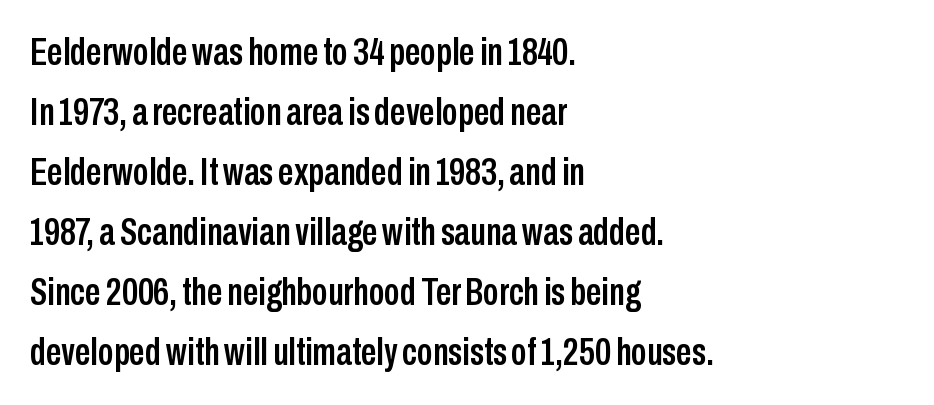
Q: Is the text italic (slanted)? A: No, it is upright.
Q: Is the typeface a serif or a sans-serif typeface? A: Sans-serif.
Q: Is the text underlined? A: No.
Q: How is the paragraph aligned? A: Left-aligned.
Q: Is the spacing between letters normal or unusually wide? A: Normal.
Q: Is the spacing between lines tight, normal or loose? A: Normal.
Q: Width (condensed, normal, or wide)? A: Condensed.
Q: Stroke contrast? A: Low.
Q: x-height? A: Medium.
Q: Monospaced? A: No.
